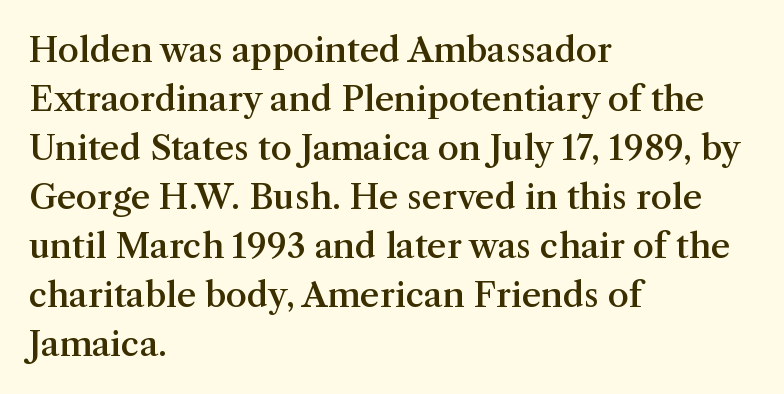
The image shows 34 px semibold serif type, upright; set left-aligned, normal line spacing (1.44x), normal letter spacing, not underlined; medium stroke contrast and a medium x-height.
